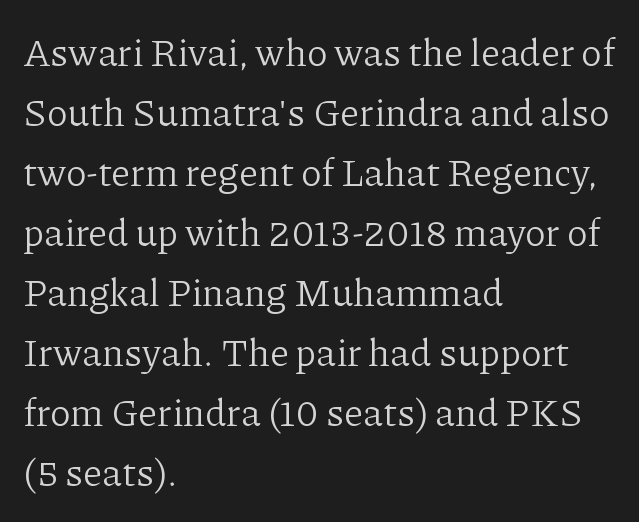
Q: Is the text bold? A: No.
Q: Is the text italic (slanted)? A: No, it is upright.
Q: Is the typeface a serif or a sans-serif typeface? A: Serif.
Q: Is the text underlined? A: No.
Q: How is the paragraph aligned? A: Left-aligned.
Q: Is the spacing between letters normal or unusually wide? A: Normal.
Q: Is the spacing between lines tight, normal or loose? A: Normal.
Q: Width (condensed, normal, or wide)? A: Normal.
Q: Stroke contrast? A: Low.
Q: x-height? A: Medium.
Q: Monospaced? A: No.
